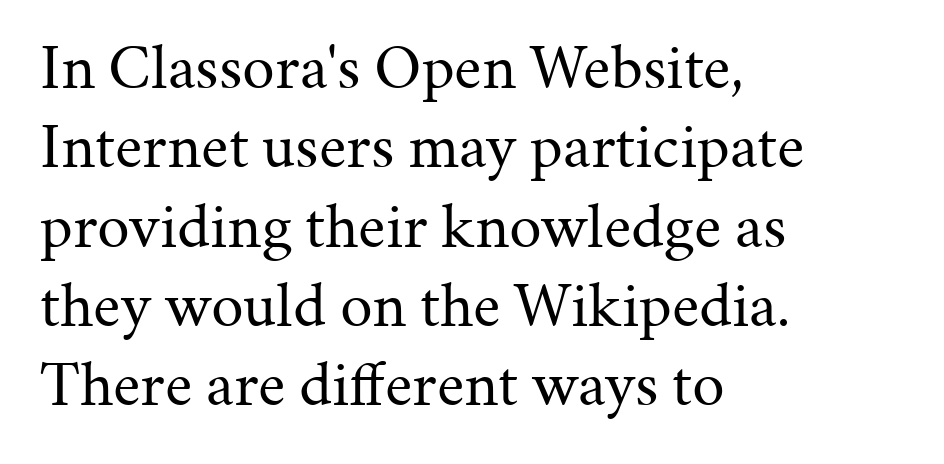
{"serif": "yes", "italic": "no", "bold": "no", "weight": "regular", "width": "normal", "stroke_contrast": "medium", "x_height": "medium", "monospaced": "no", "underline": "no", "align": "left", "line_spacing_ratio": 1.22, "letter_spacing": "normal", "letter_spacing_em": 0.0, "glyph_px": 65}
